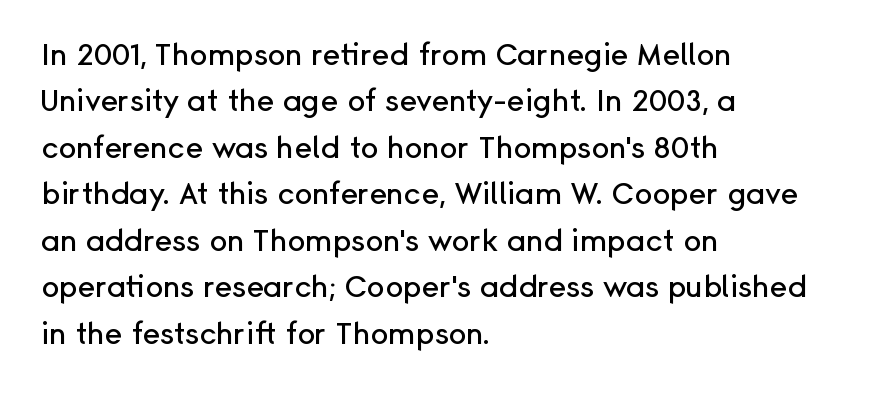
Q: Is the text italic (slanted)? A: No, it is upright.
Q: Is the typeface a serif or a sans-serif typeface? A: Sans-serif.
Q: Is the text underlined? A: No.
Q: How is the paragraph aligned? A: Left-aligned.
Q: Is the spacing between letters normal or unusually wide? A: Normal.
Q: Is the spacing between lines tight, normal or loose? A: Normal.
Q: Width (condensed, normal, or wide)? A: Normal.
Q: Stroke contrast? A: Low.
Q: x-height? A: Medium.
Q: Monospaced? A: No.
